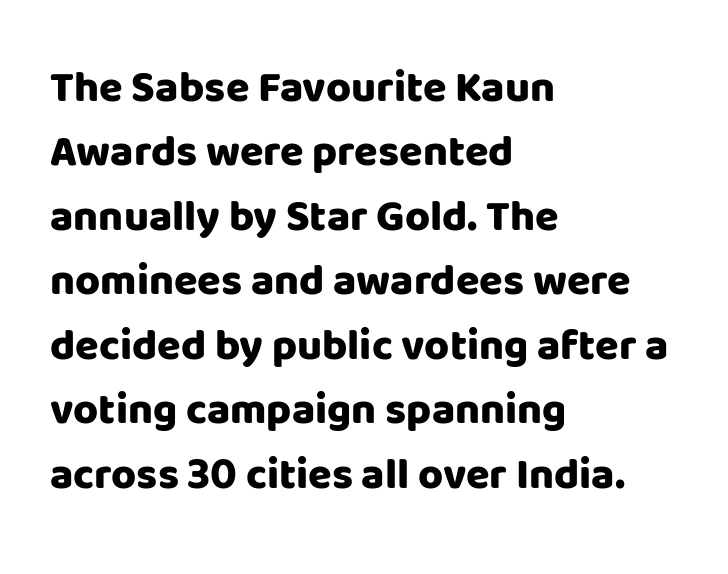
Q: Is the text bold? A: Yes.
Q: Is the text italic (slanted)? A: No, it is upright.
Q: Is the typeface a serif or a sans-serif typeface? A: Sans-serif.
Q: Is the text underlined? A: No.
Q: How is the paragraph aligned? A: Left-aligned.
Q: Is the spacing between letters normal or unusually wide? A: Normal.
Q: Is the spacing between lines tight, normal or loose? A: Normal.
Q: Width (condensed, normal, or wide)? A: Normal.
Q: Stroke contrast? A: Low.
Q: x-height? A: Large.
Q: Monospaced? A: No.
